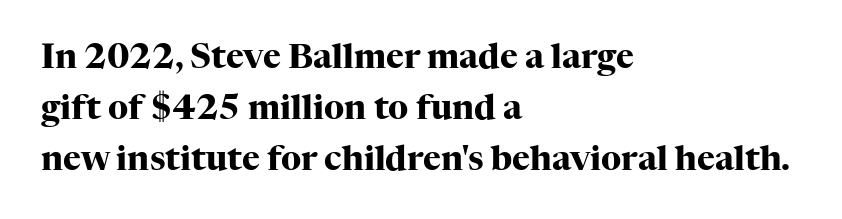
All the whitespace from short lines collects on the right. Look at the bottom of the vertical strokes: they flare into serifs here. In terms of letterspacing, this is plain default setting. This is roman type, the default non-slanted kind. Spacing verdict: proportional, widths tailored to each character.
